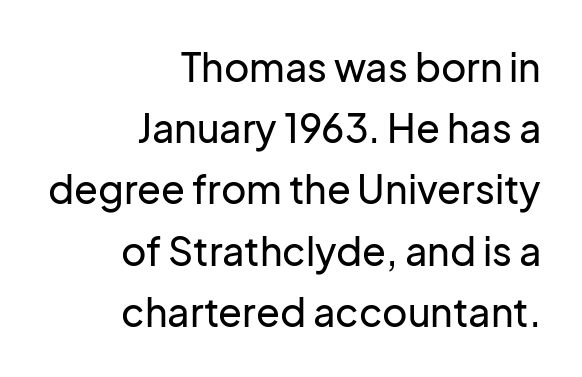
{"serif": "no", "italic": "no", "width": "normal", "stroke_contrast": "low", "x_height": "medium", "monospaced": "no", "underline": "no", "align": "right", "line_spacing": "normal", "line_spacing_ratio": 1.57, "letter_spacing": "normal", "letter_spacing_em": 0.0, "glyph_px": 39}
